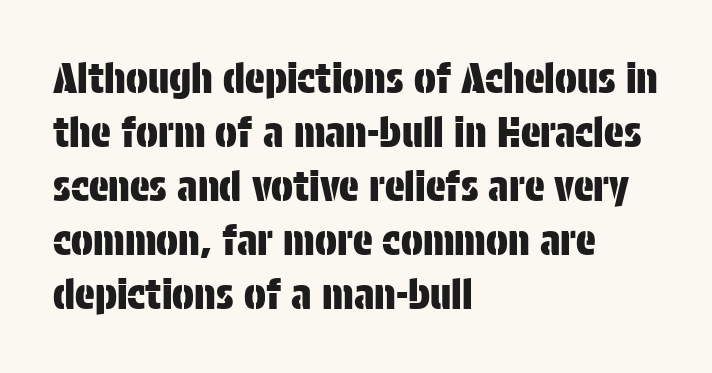
{"serif": "no", "italic": "no", "width": "condensed", "stroke_contrast": "low", "x_height": "large", "monospaced": "no", "underline": "no", "align": "left", "line_spacing": "normal", "line_spacing_ratio": 1.32, "letter_spacing": "normal", "letter_spacing_em": 0.0, "glyph_px": 41}
